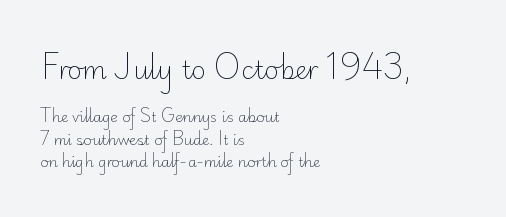
Q: Is the text bold? A: No.
Q: Is the text italic (slanted)? A: No, it is upright.
Q: Is the text underlined? A: No.
Q: How is the paragraph aligned? A: Left-aligned.
Q: Is the spacing between letters normal or unusually wide? A: Normal.
Q: Is the spacing between lines tight, normal or loose? A: Normal.
Q: Which block of text is set in a larger size, the first (top) or the second (bottom)? A: The first (top) one.
